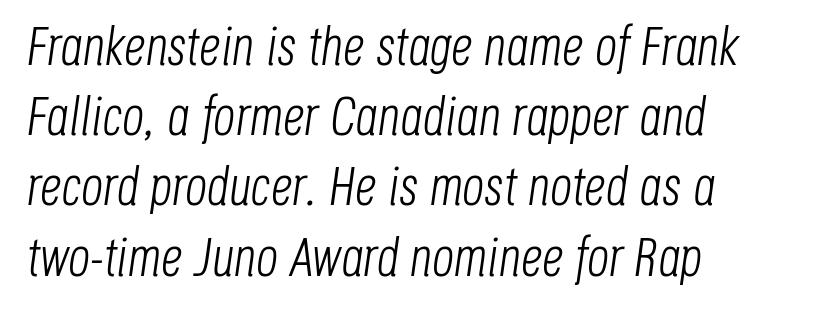
Characters are canted at an angle relative to the baseline's perpendicular. The passage shown stacks its lines at a standard gap. The letters advance in unequal steps, a hallmark of proportional type. Here the glyphs are tracked normally, forming tight word shapes. Ink coverage per letter is moderate at most. Line beginnings align vertically; line endings do not.
